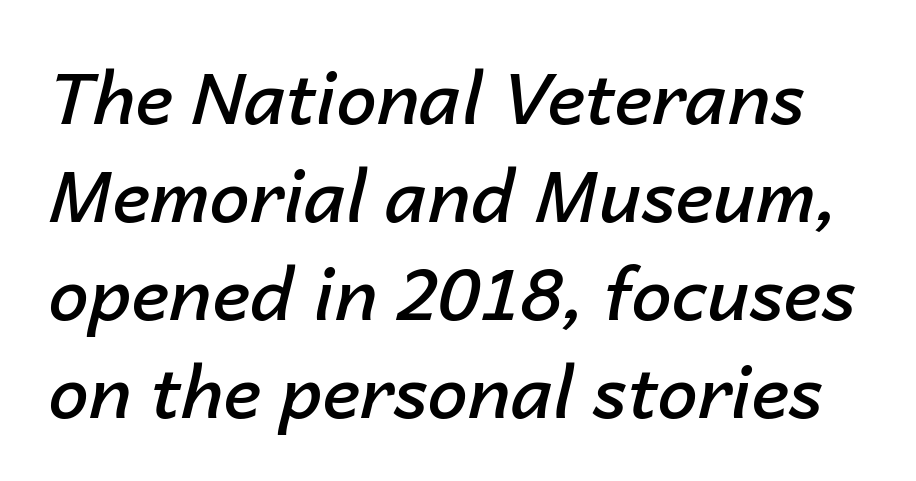
{"italic": "yes", "lean": "right", "slant_degrees": 14, "bold": "semi", "weight": "semibold", "width": "normal", "stroke_contrast": "low", "x_height": "medium", "monospaced": "no", "underline": "no", "line_spacing": "normal", "line_spacing_ratio": 1.36, "letter_spacing": "normal", "letter_spacing_em": 0.0, "glyph_px": 72}
